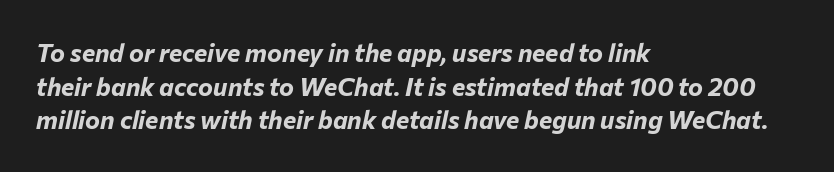
The image shows 25 px bold type, italic (leaning right); set left-aligned, normal line spacing (1.35x), normal letter spacing, not underlined.
